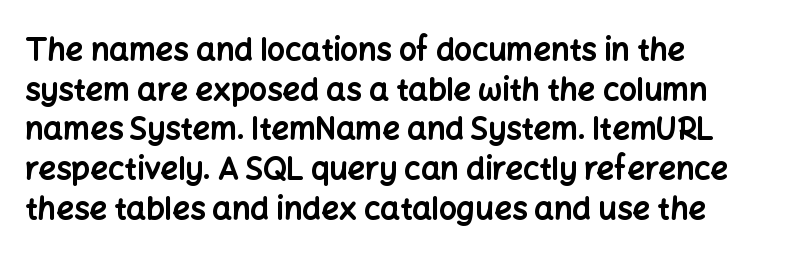
{"serif": "no", "italic": "no", "bold": "yes", "weight": "bold", "width": "normal", "stroke_contrast": "low", "x_height": "medium", "monospaced": "no", "underline": "no", "align": "left", "line_spacing": "normal", "line_spacing_ratio": 1.28, "letter_spacing": "normal", "letter_spacing_em": 0.0, "glyph_px": 31}
